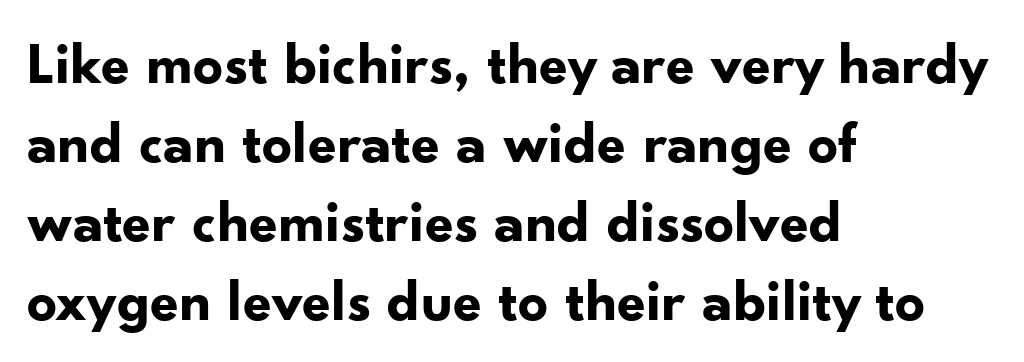
Does the leading feel generous? No, just average. This is roman type, the default non-slanted kind. The area under the type is left untouched. The rendering uses natural spacing where letterforms have individual widths. Students, this is bold: see how much ink each stroke carries. A typesetter would label this face a sans.
